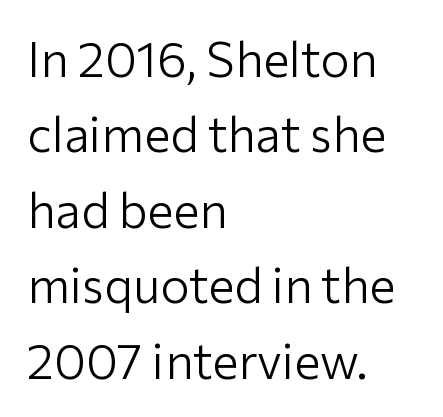
The image shows 49 px light sans-serif type, upright; set left-aligned, normal line spacing (1.54x), normal letter spacing, not underlined; low stroke contrast and a medium x-height.
